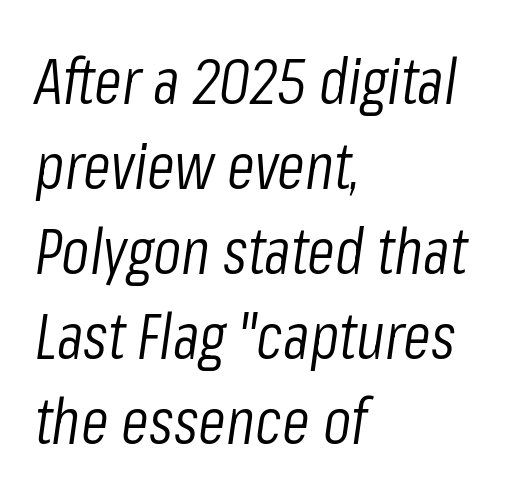
Q: Is the text bold? A: No.
Q: Is the text italic (slanted)? A: Yes, it leans right by about 8 degrees.
Q: Is the text underlined? A: No.
Q: How is the paragraph aligned? A: Left-aligned.
Q: Is the spacing between letters normal or unusually wide? A: Normal.
Q: Is the spacing between lines tight, normal or loose? A: Normal.
Q: Width (condensed, normal, or wide)? A: Condensed.
Q: Stroke contrast? A: Low.
Q: x-height? A: Medium.
Q: Monospaced? A: No.
